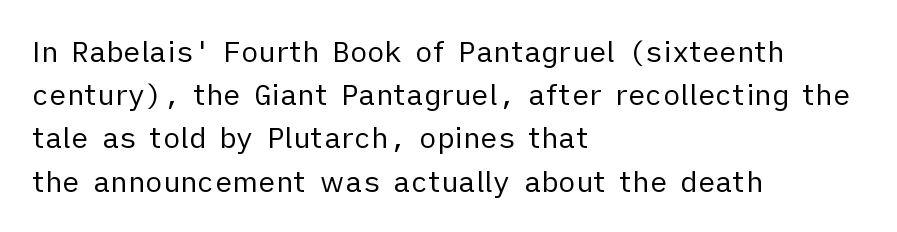
The image shows 29 px regular-weight sans-serif type, upright; set left-aligned, normal line spacing (1.49x), normal letter spacing, not underlined; low stroke contrast and a medium x-height.
